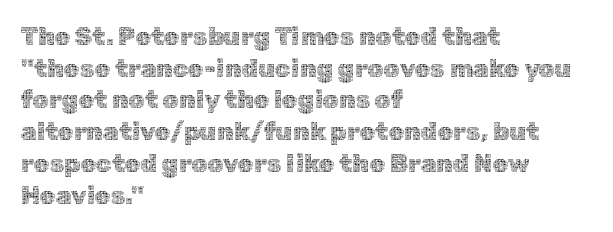
The image shows 25 px text type, upright; set left-aligned, normal line spacing (1.27x), normal letter spacing, not underlined.
